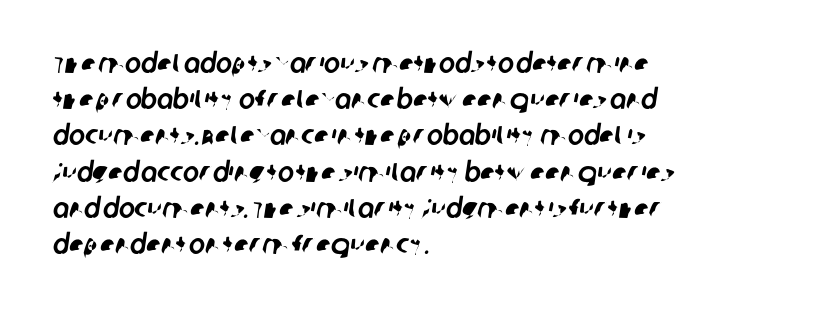
The image shows 27 px text type; set left-aligned, normal line spacing (1.34x), normal letter spacing, not underlined.
